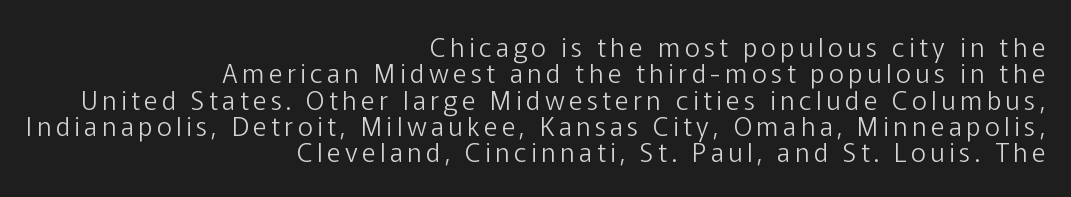
The image shows 26 px text type, upright; set right-aligned, tight line spacing (1.01x), not underlined.
